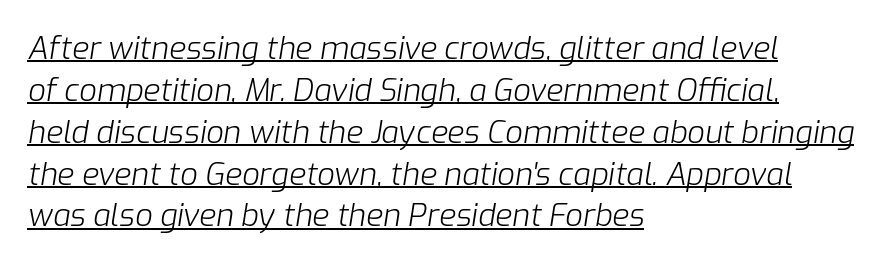
Q: Is the text bold? A: No.
Q: Is the text italic (slanted)? A: Yes, it leans right by about 9 degrees.
Q: Is the text underlined? A: Yes.
Q: How is the paragraph aligned? A: Left-aligned.
Q: Is the spacing between letters normal or unusually wide? A: Normal.
Q: Is the spacing between lines tight, normal or loose? A: Normal.
Q: Width (condensed, normal, or wide)? A: Normal.
Q: Stroke contrast? A: Low.
Q: x-height? A: Medium.
Q: Monospaced? A: No.
